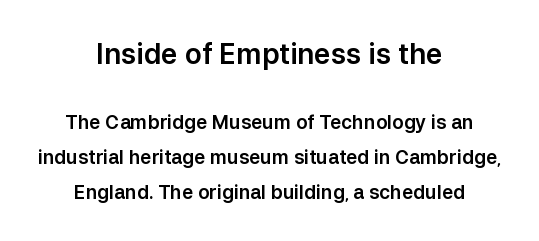
{"serif": "no", "italic": "no", "width": "normal", "stroke_contrast": "low", "x_height": "medium", "monospaced": "no", "underline": "no", "align": "center", "line_spacing_ratio": 1.85, "letter_spacing": "normal", "letter_spacing_em": 0.0, "larger_block": "first", "size_ratio": 1.47, "glyph_px": 28}
